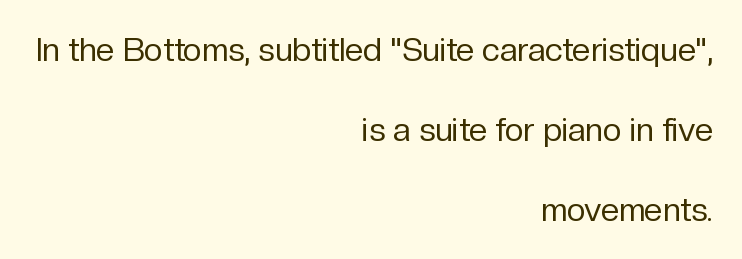
Q: Is the text bold? A: No.
Q: Is the text italic (slanted)? A: No, it is upright.
Q: Is the typeface a serif or a sans-serif typeface? A: Sans-serif.
Q: Is the text underlined? A: No.
Q: How is the paragraph aligned? A: Right-aligned.
Q: Is the spacing between letters normal or unusually wide? A: Normal.
Q: Is the spacing between lines tight, normal or loose? A: Loose.
Q: Width (condensed, normal, or wide)? A: Normal.
Q: Stroke contrast? A: Low.
Q: x-height? A: Medium.
Q: Monospaced? A: No.
